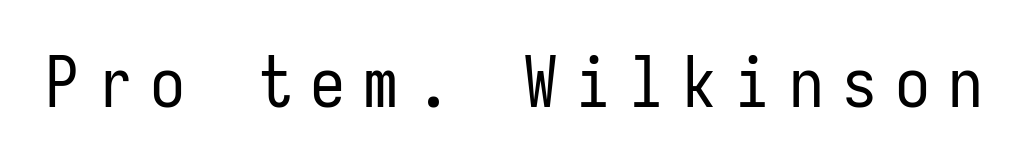
The image shows 70 px regular-weight, condensed sans-serif type, upright, monospaced; set unusually wide letter spacing (+0.26 em), not underlined; low stroke contrast and a medium x-height.
